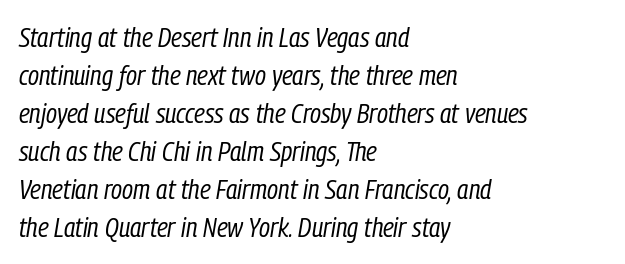
Horizontal alignment here is leftward, the default for most running prose. The foot of each line stays bare and open. The passage shown is typed in a proportional face where columns would drift. Weight: not bold — regular or lighter.
